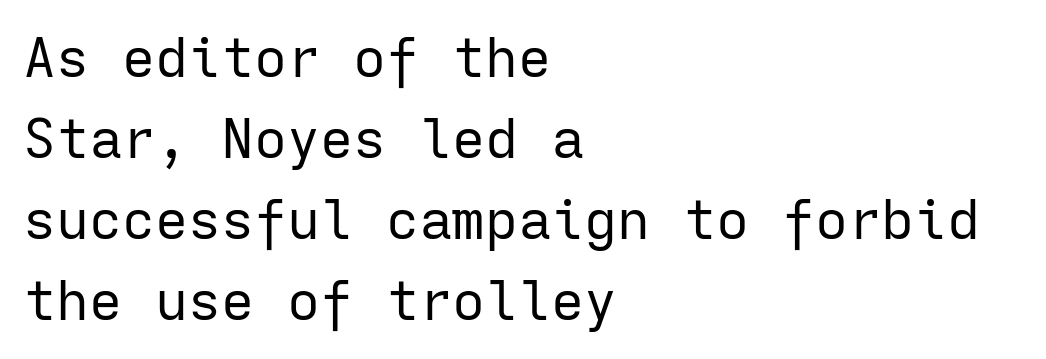
{"serif": "no", "italic": "no", "bold": "no", "weight": "regular", "width": "normal", "stroke_contrast": "low", "x_height": "medium", "monospaced": "yes", "underline": "no", "align": "left", "line_spacing": "normal", "line_spacing_ratio": 1.47, "letter_spacing": "normal", "letter_spacing_em": 0.0, "glyph_px": 55}
